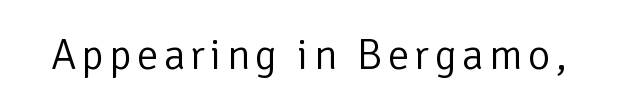
{"serif": "no", "italic": "no", "bold": "no", "weight": "light", "width": "normal", "stroke_contrast": "low", "x_height": "medium", "monospaced": "no", "underline": "no", "glyph_px": 43}
